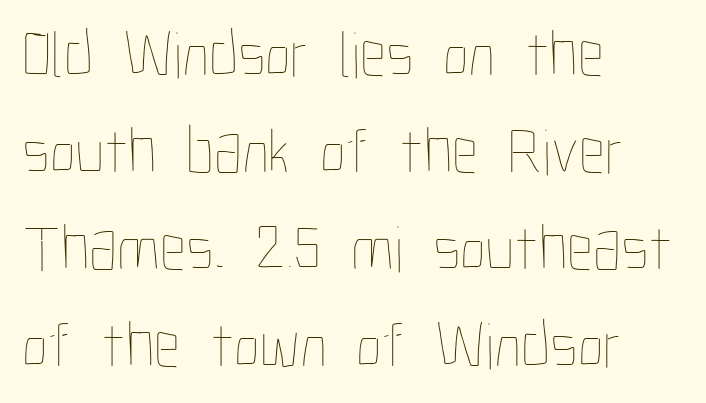
{"italic": "no", "bold": "no", "weight": "thin", "width": "condensed", "stroke_contrast": "low", "x_height": "medium", "monospaced": "no", "underline": "no", "align": "left", "line_spacing": "normal", "line_spacing_ratio": 1.47, "letter_spacing": "normal", "letter_spacing_em": 0.0, "glyph_px": 66}
